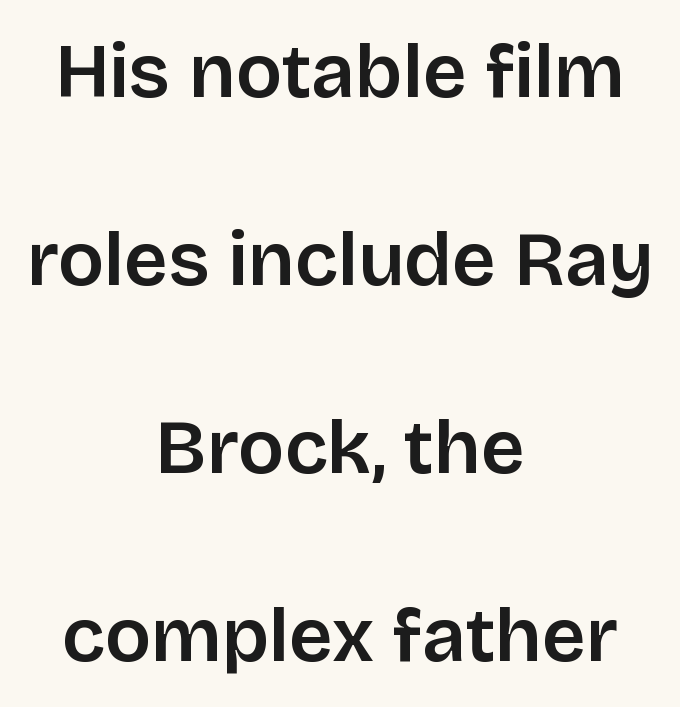
{"serif": "no", "italic": "no", "width": "normal", "stroke_contrast": "low", "x_height": "large", "monospaced": "no", "underline": "no", "align": "center", "line_spacing": "loose", "line_spacing_ratio": 2.44, "letter_spacing": "normal", "letter_spacing_em": 0.0, "glyph_px": 77}
